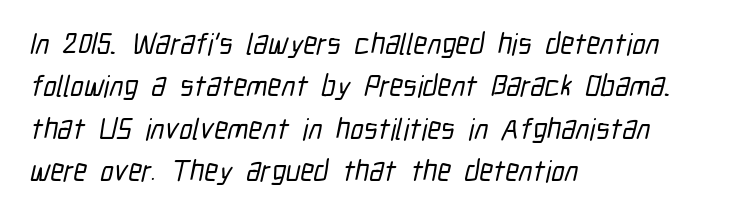
{"serif": "no", "width": "condensed", "stroke_contrast": "low", "x_height": "medium", "monospaced": "no", "underline": "no", "align": "left", "line_spacing": "normal", "line_spacing_ratio": 1.41, "letter_spacing": "normal", "letter_spacing_em": 0.0, "glyph_px": 30}
